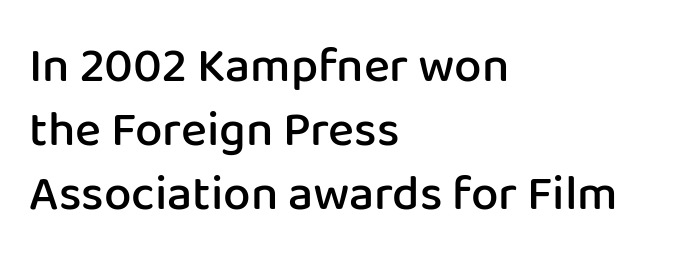
The space beneath each line is pristine and unruled. Horizontal alignment here is leftward, the default for most running prose. Proportional: the letters do not fall into vertical columns. The typesetting leans somewhat heavy: a semibold. Ascenders rise straight up at ninety degrees.
